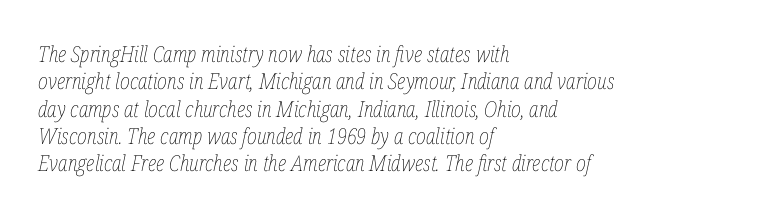
The image shows 22 px text type, italic (leaning right); set left-aligned, line spacing 1.24x, normal letter spacing, not underlined.
